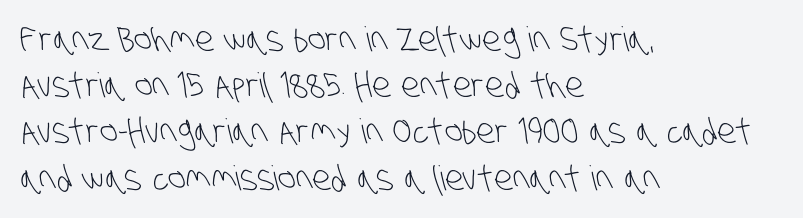
Each letter keeps its own natural width here, so spacing adapts to shape. Leftover space on each line is placed entirely after the last word. Classification — sans serif. Weight: in the light-to-regular range. Interline gaps are of average width in this sample.
